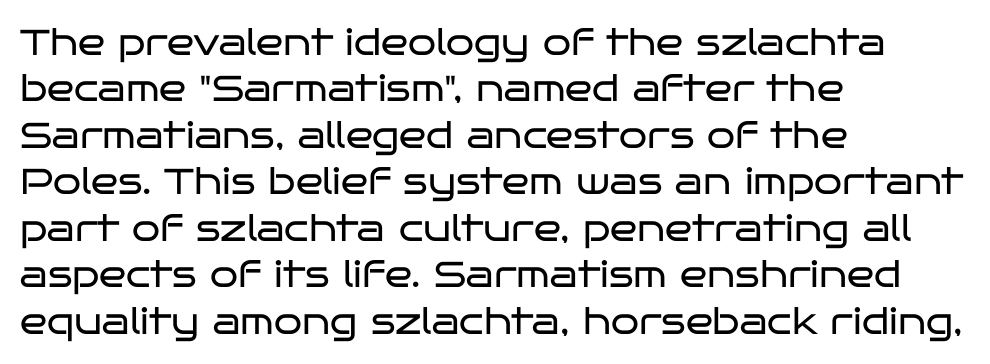
Q: Is the text bold? A: No.
Q: Is the text italic (slanted)? A: No, it is upright.
Q: Is the typeface a serif or a sans-serif typeface? A: Sans-serif.
Q: Is the text underlined? A: No.
Q: How is the paragraph aligned? A: Left-aligned.
Q: Is the spacing between letters normal or unusually wide? A: Normal.
Q: Is the spacing between lines tight, normal or loose? A: Normal.
Q: Width (condensed, normal, or wide)? A: Wide.
Q: Stroke contrast? A: Low.
Q: x-height? A: Large.
Q: Monospaced? A: No.
